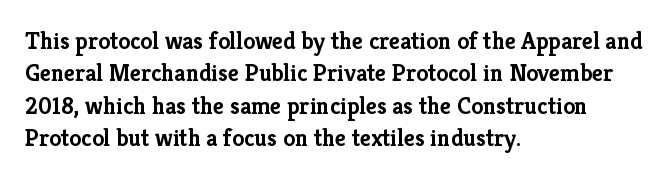
Q: Is the text bold? A: Yes.
Q: Is the text italic (slanted)? A: No, it is upright.
Q: Is the text underlined? A: No.
Q: How is the paragraph aligned? A: Left-aligned.
Q: Is the spacing between letters normal or unusually wide? A: Normal.
Q: Is the spacing between lines tight, normal or loose? A: Normal.
